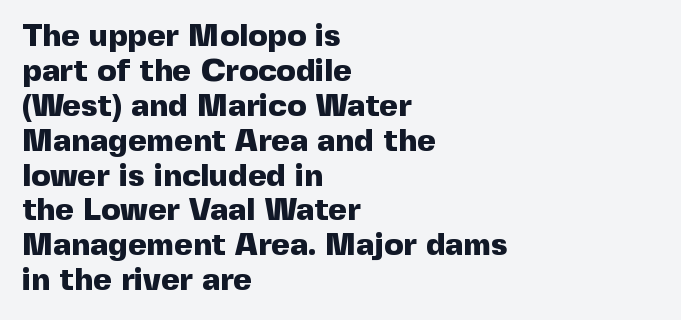
Character widths vary here, with narrow letters taking less room than wide ones. Underline: absent. The type is set solid horizontally, with unmodified tracking. Plenty of ink on the page — the face is bold. Students, observe: this is what under-led, compact text looks like. A classic flush-left, rag-right setting is used for this passage.
